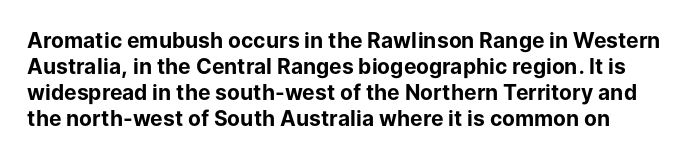
Caption: bold face, heavy strokes. Here the glyphs are tracked normally, forming tight word shapes. Underline: absent. The typography opts for an upright posture over an oblique one.
